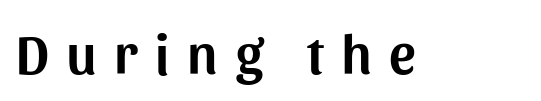
{"serif": "no", "italic": "no", "width": "normal", "stroke_contrast": "medium", "x_height": "medium", "monospaced": "no", "underline": "no", "letter_spacing": "wide", "letter_spacing_em": 0.31, "glyph_px": 56}
